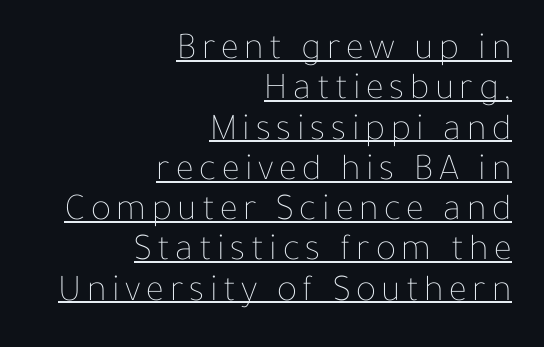
The space between consecutive lines is stingy. The rendering uses natural spacing where letterforms have individual widths. Summary of weight: not heavy and not bold. The ragged edge is on the left, which tells us the setting is flush right.
